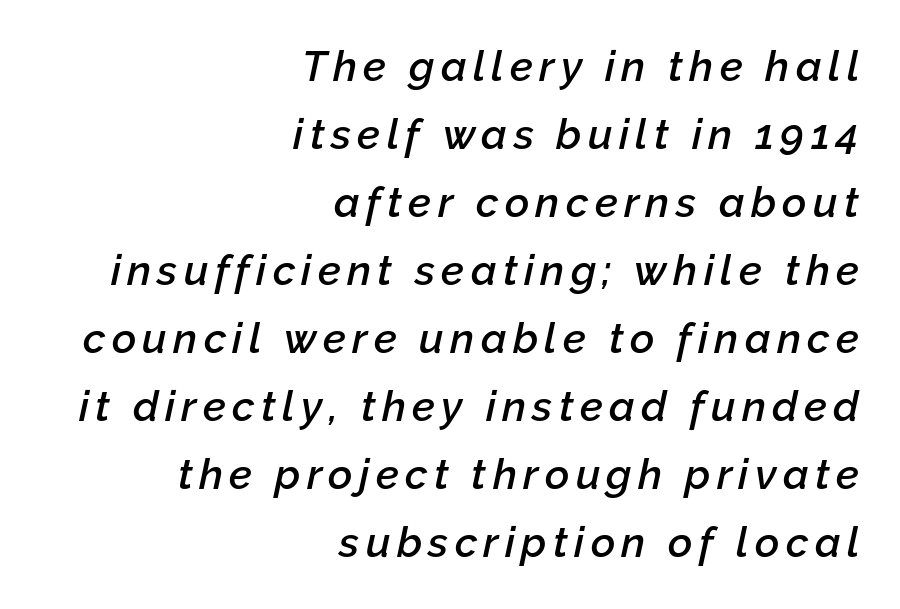
{"italic": "yes", "lean": "right", "slant_degrees": 12, "bold": "semi", "weight": "semibold", "width": "normal", "stroke_contrast": "low", "x_height": "medium", "monospaced": "no", "underline": "no", "align": "right", "line_spacing": "normal", "line_spacing_ratio": 1.62, "glyph_px": 42}
